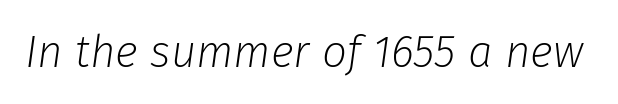
The image shows 44 px light type, italic (leaning right); set normal letter spacing, not underlined; low stroke contrast and a medium x-height.
